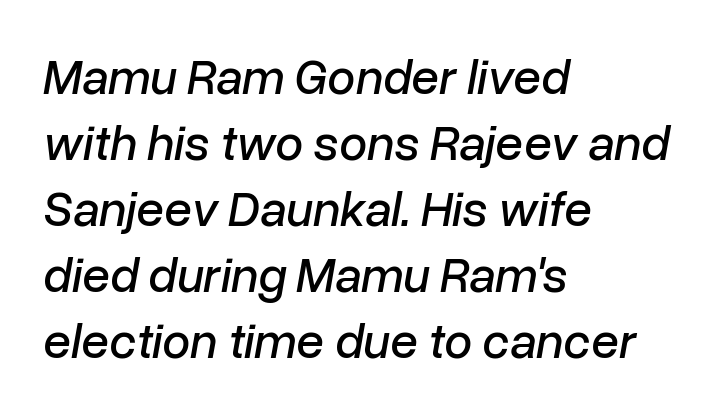
The rendering keeps characters at their native spacing. The line-height multiplier appears to be the usual default. The foot of each line stays bare and open. A student would call this left alignment; a typographer would say flush left, rag right.
